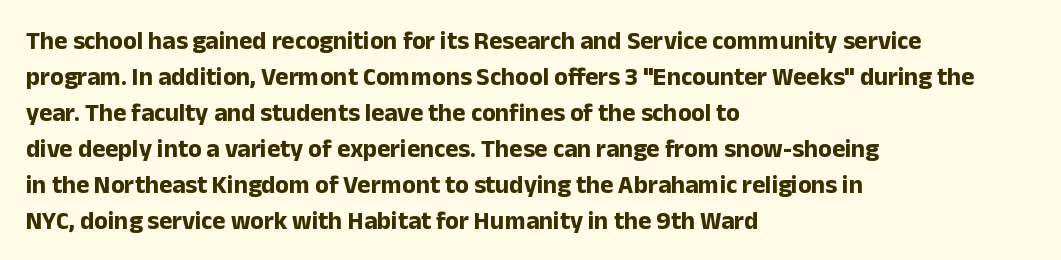
{"italic": "no", "bold": "yes", "underline": "no", "align": "left", "line_spacing": "normal", "line_spacing_ratio": 1.44, "letter_spacing": "normal", "letter_spacing_em": 0.0, "glyph_px": 25}
